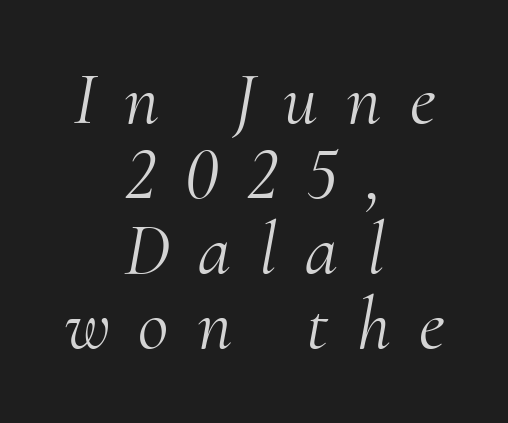
{"serif": "yes", "italic": "yes", "lean": "right", "slant_degrees": 10, "bold": "no", "weight": "light", "width": "normal", "stroke_contrast": "medium", "x_height": "small", "monospaced": "no", "underline": "no", "align": "center", "line_spacing": "tight", "line_spacing_ratio": 1.0, "letter_spacing": "wide", "letter_spacing_em": 0.38, "glyph_px": 75}
